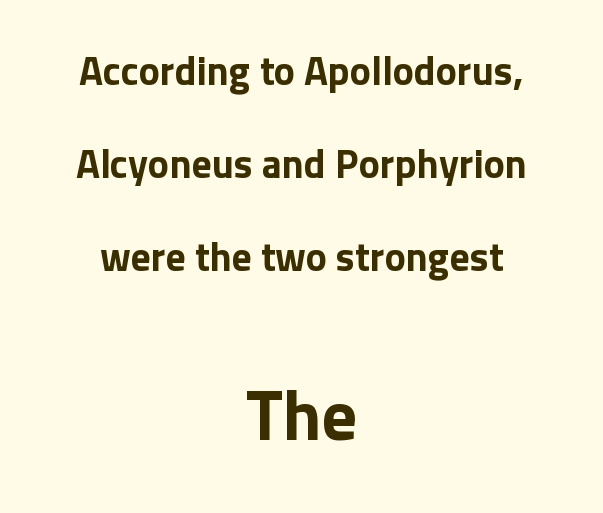
{"serif": "no", "italic": "no", "bold": "yes", "weight": "bold", "width": "normal", "stroke_contrast": "low", "x_height": "medium", "monospaced": "no", "underline": "no", "align": "center", "line_spacing": "loose", "line_spacing_ratio": 2.32, "letter_spacing": "normal", "letter_spacing_em": 0.0, "larger_block": "second", "size_ratio": 1.75, "glyph_px": 70}
